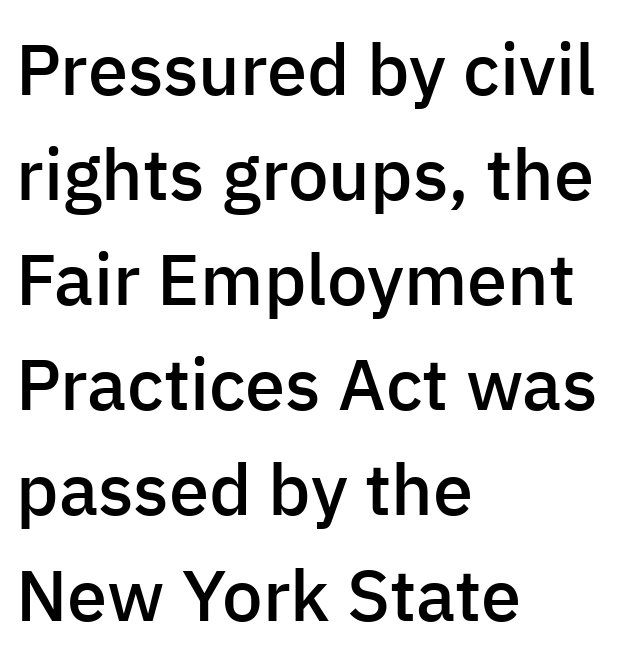
The image shows 72 px semibold sans-serif type, upright; set left-aligned, normal line spacing (1.46x), normal letter spacing, not underlined; low stroke contrast and a medium x-height.
